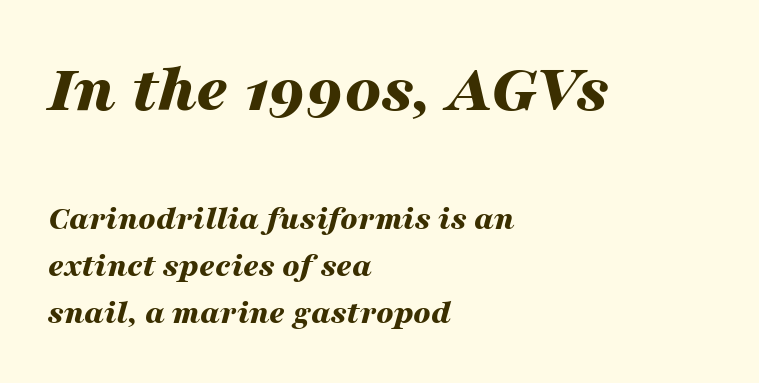
{"italic": "yes", "lean": "right", "slant_degrees": 16, "bold": "yes", "weight": "bold", "width": "wide", "stroke_contrast": "medium", "x_height": "medium", "monospaced": "no", "underline": "no", "align": "left", "line_spacing": "normal", "line_spacing_ratio": 1.38, "letter_spacing": "normal", "letter_spacing_em": 0.0, "larger_block": "first", "size_ratio": 2.03, "glyph_px": 69}
